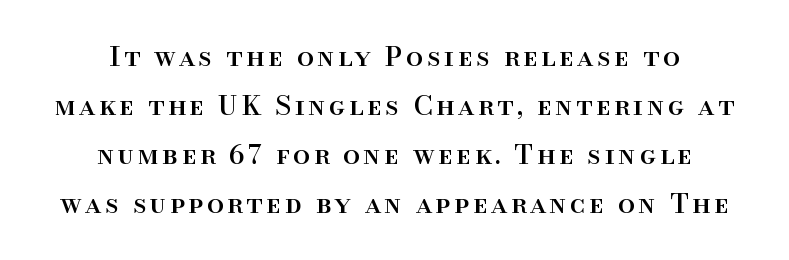
Descender tails drop into unmarked territory. Caption: multi-line text, centered on the measure. Tall strokes in this sample are plumb rather than angled.
